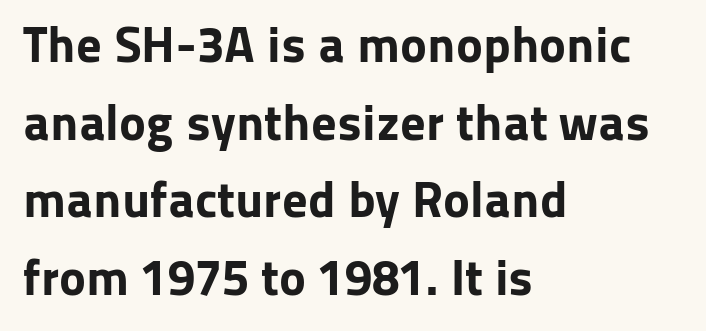
The image shows 51 px bold sans-serif type, upright; set left-aligned, normal line spacing (1.52x), normal letter spacing, not underlined; low stroke contrast and a medium x-height.
